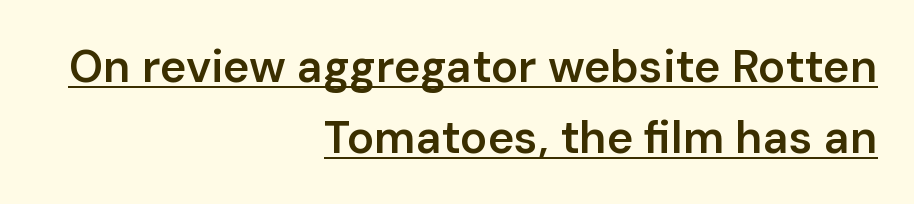
Q: Is the text bold? A: Semi-bold.
Q: Is the text italic (slanted)? A: No, it is upright.
Q: Is the typeface a serif or a sans-serif typeface? A: Sans-serif.
Q: Is the text underlined? A: Yes.
Q: How is the paragraph aligned? A: Right-aligned.
Q: Is the spacing between letters normal or unusually wide? A: Normal.
Q: Is the spacing between lines tight, normal or loose? A: Normal.
Q: Width (condensed, normal, or wide)? A: Normal.
Q: Stroke contrast? A: Low.
Q: x-height? A: Medium.
Q: Monospaced? A: No.
